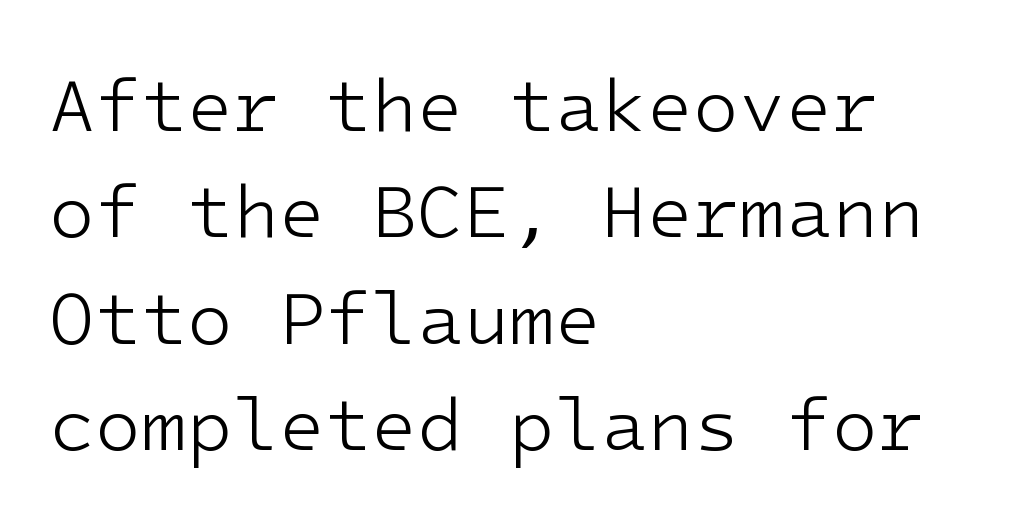
The image shows 75 px light sans-serif type, upright; set left-aligned, normal line spacing (1.42x), normal letter spacing, not underlined; low stroke contrast and a medium x-height.
